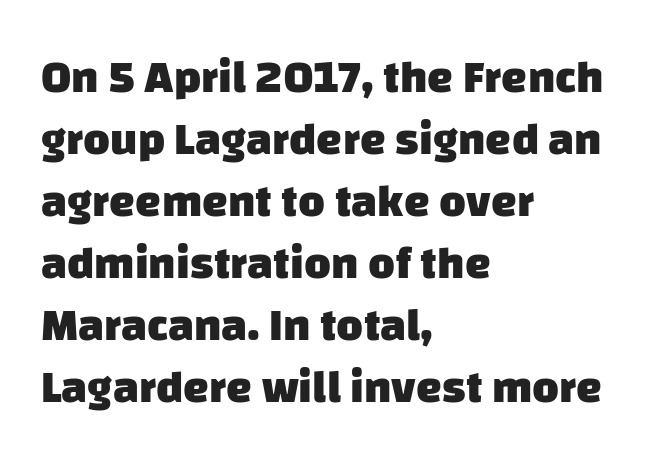
The image shows 46 px heavy sans-serif type; set left-aligned, normal line spacing (1.35x), normal letter spacing, not underlined; low stroke contrast and a large x-height.
